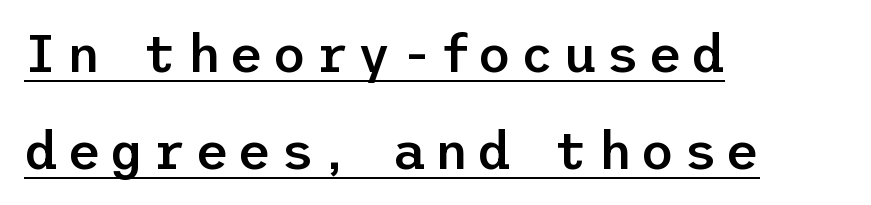
A typesetter would mark this as roman, not italic. Line beginnings align vertically; line endings do not. Underlined type. Typographic density is moderately raised because the face is semibold. Are there feet on the stems? There aren't — it's a sans.
